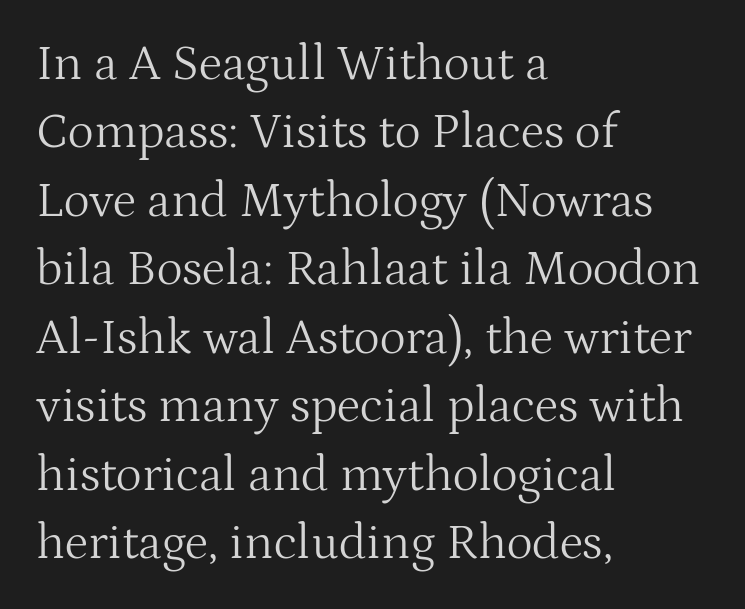
{"serif": "yes", "italic": "no", "bold": "no", "weight": "light", "width": "normal", "stroke_contrast": "medium", "x_height": "medium", "monospaced": "no", "underline": "no", "align": "left", "line_spacing": "normal", "line_spacing_ratio": 1.37, "letter_spacing": "normal", "letter_spacing_em": 0.0, "glyph_px": 50}
